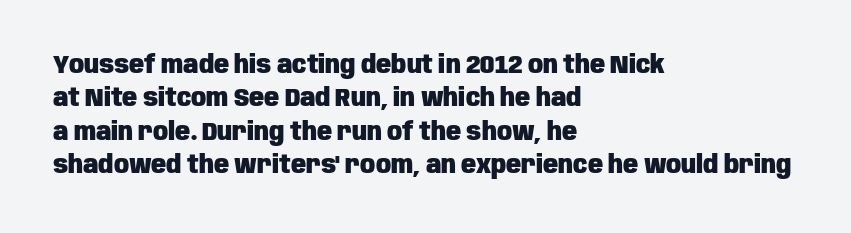
Q: Is the text bold? A: Yes.
Q: Is the text italic (slanted)? A: No, it is upright.
Q: Is the text underlined? A: No.
Q: How is the paragraph aligned? A: Left-aligned.
Q: Is the spacing between letters normal or unusually wide? A: Normal.
Q: Is the spacing between lines tight, normal or loose? A: Normal.
